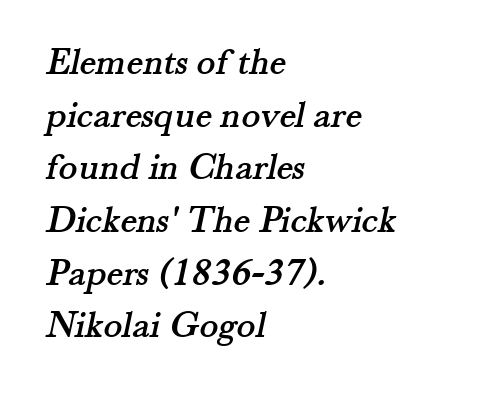
{"serif": "yes", "width": "normal", "stroke_contrast": "medium", "x_height": "small", "monospaced": "no", "underline": "no", "align": "left", "line_spacing": "normal", "line_spacing_ratio": 1.35, "letter_spacing": "normal", "letter_spacing_em": 0.0, "glyph_px": 39}
